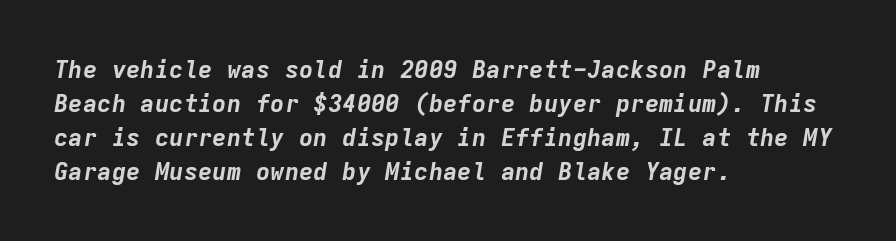
The image shows 24 px bold type, italic (leaning right); set left-aligned, normal line spacing (1.41x), normal letter spacing, not underlined.
